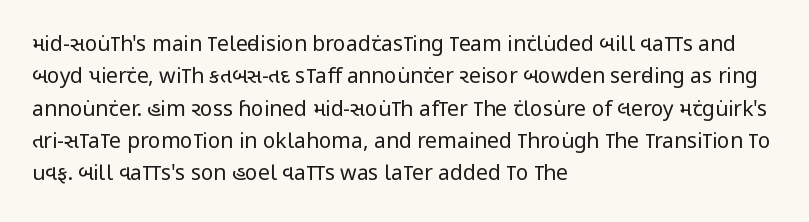
{"italic": "no", "bold": "no", "underline": "no", "align": "left", "line_spacing": "normal", "line_spacing_ratio": 1.54, "letter_spacing": "normal", "letter_spacing_em": 0.0, "glyph_px": 21}
